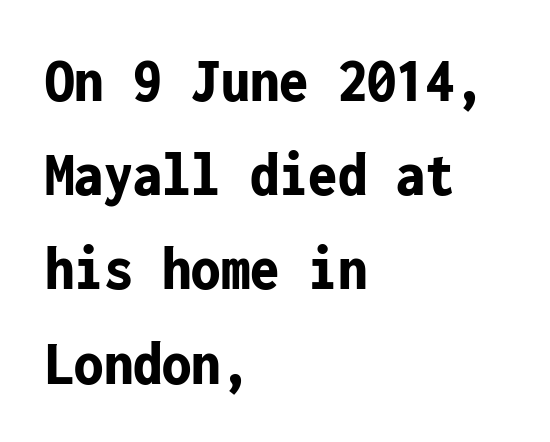
{"serif": "no", "italic": "no", "bold": "yes", "weight": "bold", "width": "condensed", "stroke_contrast": "low", "x_height": "medium", "monospaced": "yes", "underline": "no", "align": "left", "line_spacing": "normal", "line_spacing_ratio": 1.45, "letter_spacing": "normal", "letter_spacing_em": 0.0, "glyph_px": 65}
